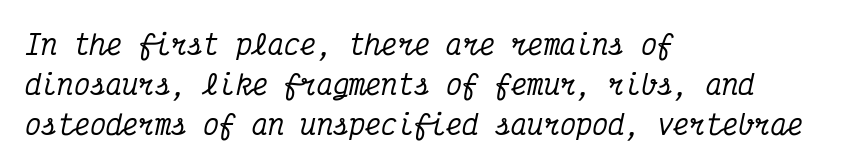
This rendering uses left alignment, leaving the right contour irregular. This block has exactly the height ordinary leading produces. Nobody touched the tracking dial on this one. A bare baseline throughout the passage. Emphasis-style slanted type is in use.
